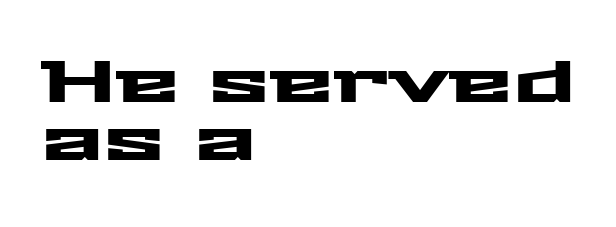
Q: Is the text italic (slanted)? A: No, it is upright.
Q: Is the typeface a serif or a sans-serif typeface? A: Sans-serif.
Q: Is the text underlined? A: No.
Q: How is the paragraph aligned? A: Left-aligned.
Q: Is the spacing between letters normal or unusually wide? A: Normal.
Q: Is the spacing between lines tight, normal or loose? A: Tight.
Q: Width (condensed, normal, or wide)? A: Wide.
Q: Stroke contrast? A: Medium.
Q: x-height? A: Medium.
Q: Monospaced? A: No.
